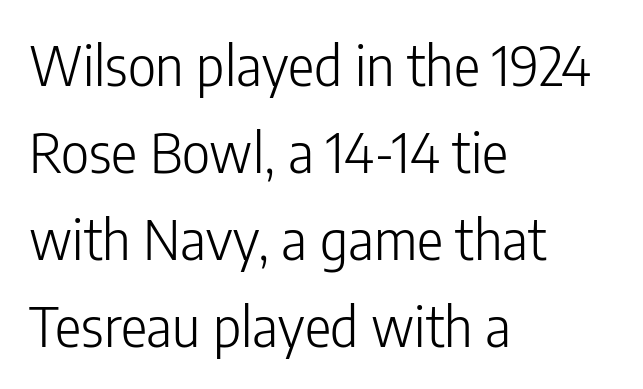
{"serif": "no", "italic": "no", "bold": "no", "weight": "light", "width": "condensed", "stroke_contrast": "low", "x_height": "medium", "monospaced": "no", "underline": "no", "align": "left", "line_spacing": "normal", "line_spacing_ratio": 1.58, "letter_spacing": "normal", "letter_spacing_em": 0.0, "glyph_px": 55}
